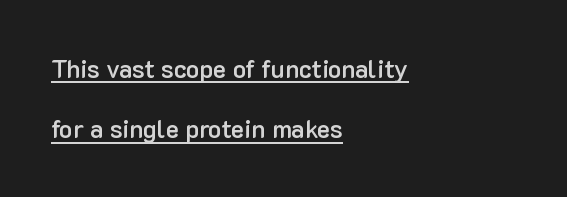
{"italic": "no", "bold": "semi", "underline": "yes", "align": "left", "line_spacing": "loose", "line_spacing_ratio": 2.42, "letter_spacing": "normal", "letter_spacing_em": 0.0, "glyph_px": 25}
